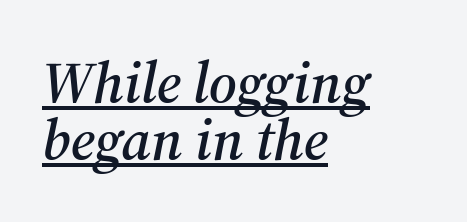
The image shows 58 px serif type, italic (leaning right); set left-aligned, tight line spacing (0.98x), normal letter spacing, underlined; medium stroke contrast and a medium x-height.
